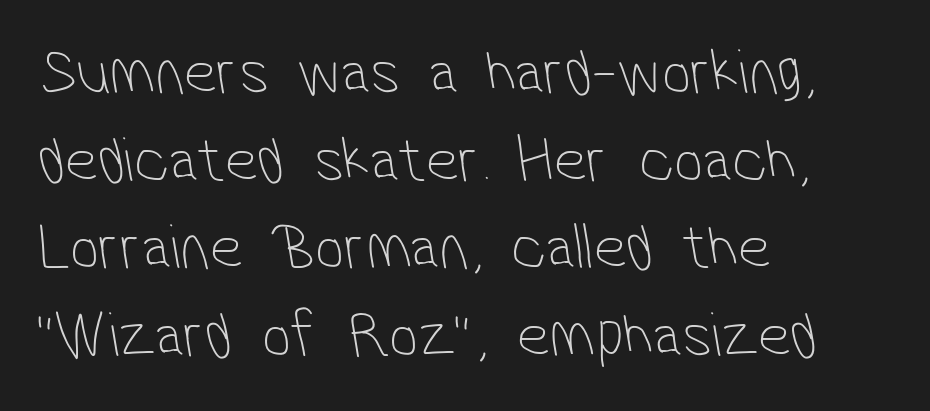
Q: Is the text bold? A: No.
Q: Is the typeface a serif or a sans-serif typeface? A: Sans-serif.
Q: Is the text underlined? A: No.
Q: How is the paragraph aligned? A: Left-aligned.
Q: Is the spacing between letters normal or unusually wide? A: Normal.
Q: Is the spacing between lines tight, normal or loose? A: Normal.
Q: Width (condensed, normal, or wide)? A: Condensed.
Q: Stroke contrast? A: Low.
Q: x-height? A: Medium.
Q: Monospaced? A: No.
